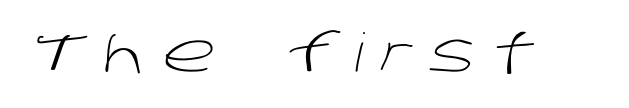
{"serif": "no", "bold": "no", "weight": "light", "width": "normal", "stroke_contrast": "low", "x_height": "large", "monospaced": "no", "underline": "no", "letter_spacing": "wide", "letter_spacing_em": 0.34, "glyph_px": 53}
